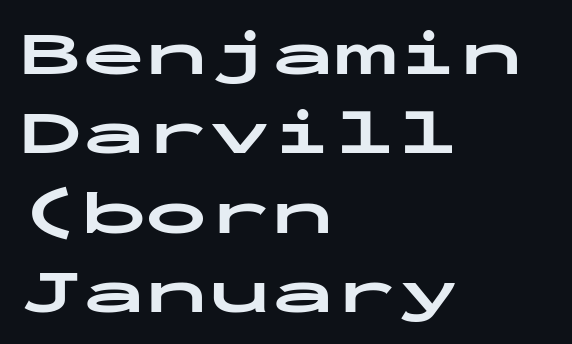
Q: Is the text bold? A: Yes.
Q: Is the text italic (slanted)? A: No, it is upright.
Q: Is the typeface a serif or a sans-serif typeface? A: Sans-serif.
Q: Is the text underlined? A: No.
Q: How is the paragraph aligned? A: Left-aligned.
Q: Is the spacing between letters normal or unusually wide? A: Normal.
Q: Is the spacing between lines tight, normal or loose? A: Normal.
Q: Width (condensed, normal, or wide)? A: Wide.
Q: Stroke contrast? A: Low.
Q: x-height? A: Medium.
Q: Monospaced? A: Yes.
